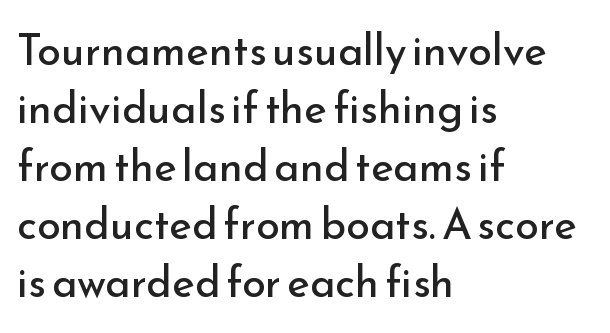
The image shows 43 px regular-weight sans-serif type, upright; set left-aligned, normal line spacing (1.35x), normal letter spacing, not underlined; low stroke contrast and a small x-height.
